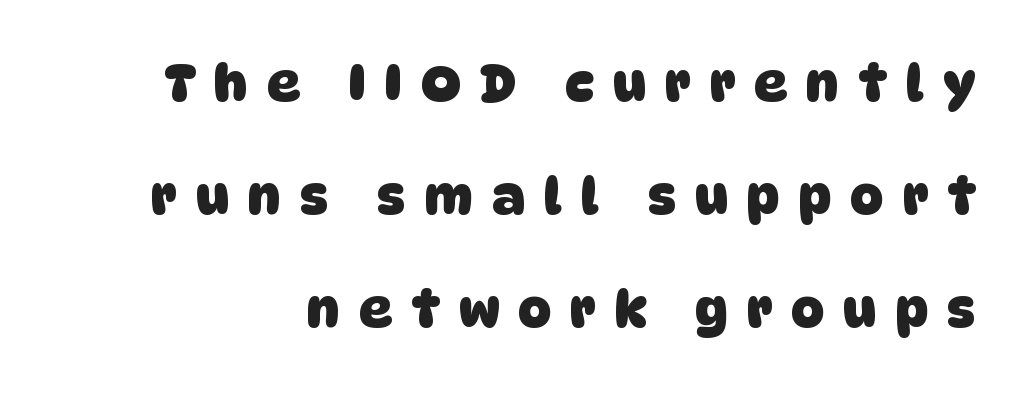
The image shows 51 px heavy sans-serif type; set loose line spacing (2.22x), unusually wide letter spacing (+0.38 em), not underlined; low stroke contrast and a large x-height.
